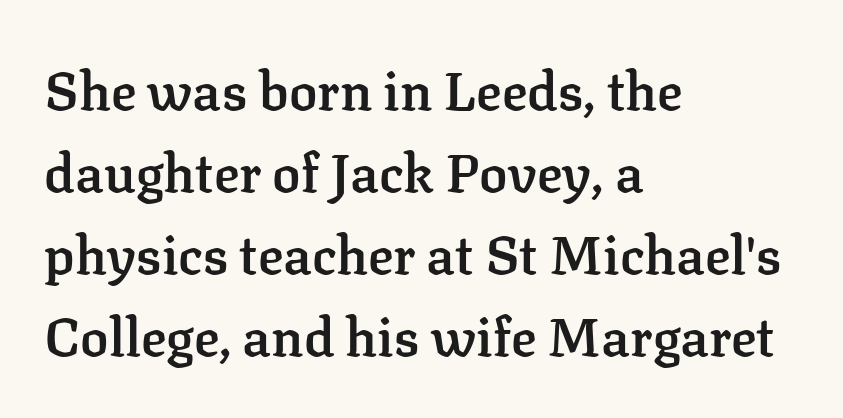
Is this a fixed-width face? No — the glyphs have proportional, varying widths. The characters look somewhat weighty, a semibold short of true bold. Notice how the passage keeps a crisp vertical edge on the left only. Notice how descenders clear the ascenders below comfortably — that's standard leading. To sum up the face: it has serifs.
